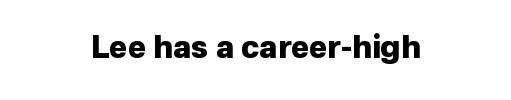
Is this a fixed-width face? No — the glyphs have proportional, varying widths. Examine the stroke ends and you'll find no serifs. In terms of letterspacing, this is plain default setting. In terms of weight, the rendering is a true, heavy bold.
